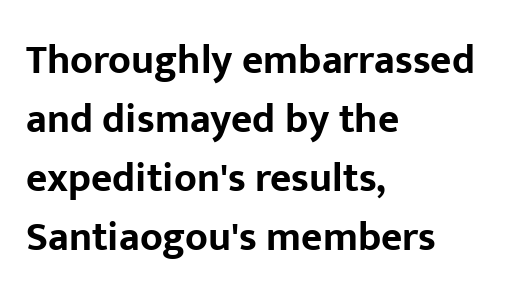
Students, this is bold: see how much ink each stroke carries. The space between consecutive lines is moderate. Style check: upright. Does the copy run flush right? No — it runs flush left. The gaps between neighbouring characters are ordinary and unremarkable. Nope, no serifs anywhere on these letters.
